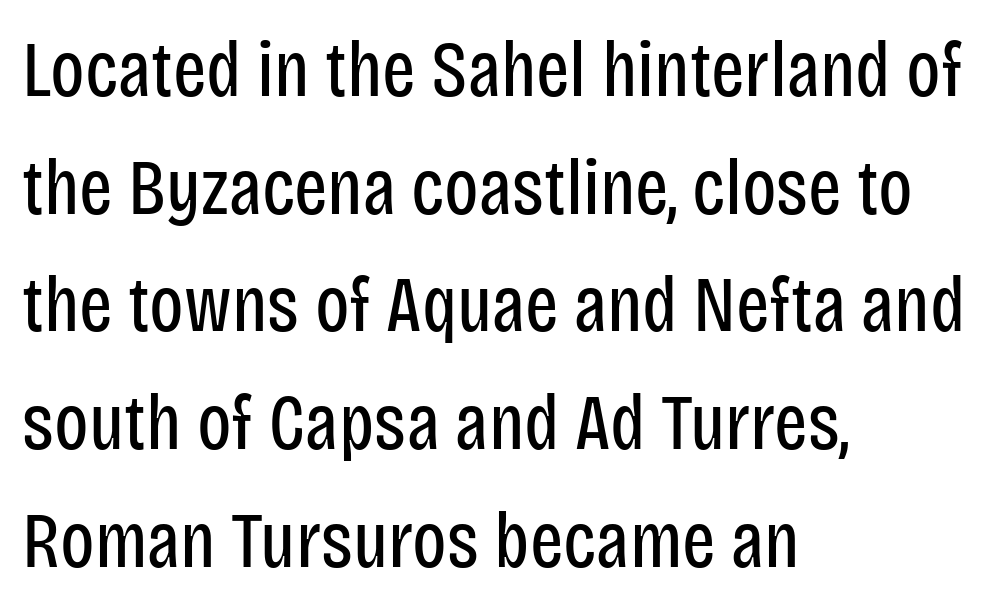
Q: Is the text bold? A: No.
Q: Is the text italic (slanted)? A: No, it is upright.
Q: Is the typeface a serif or a sans-serif typeface? A: Sans-serif.
Q: Is the text underlined? A: No.
Q: How is the paragraph aligned? A: Left-aligned.
Q: Is the spacing between letters normal or unusually wide? A: Normal.
Q: Is the spacing between lines tight, normal or loose? A: Normal.
Q: Width (condensed, normal, or wide)? A: Condensed.
Q: Stroke contrast? A: Low.
Q: x-height? A: Large.
Q: Monospaced? A: No.
